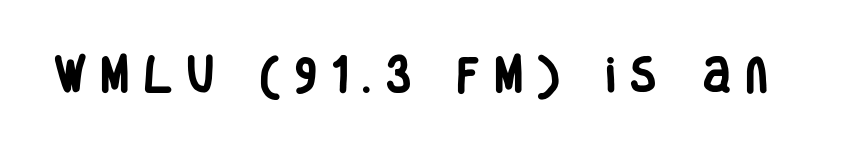
The image shows 38 px heavy, condensed sans-serif type, upright; set unusually wide letter spacing (+0.39 em), not underlined; low stroke contrast and a large x-height.
